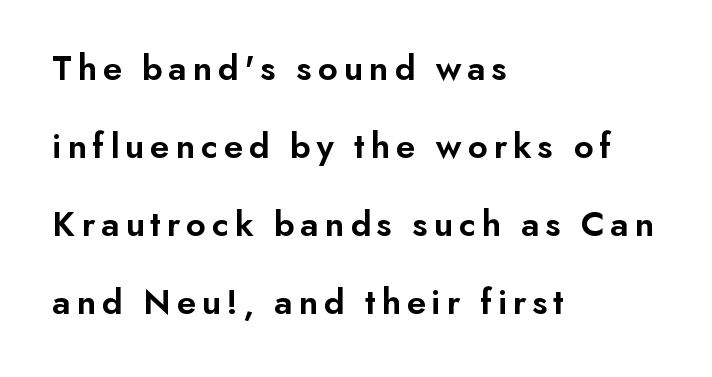
The space between consecutive lines is lavish. Any mark beneath the type? The region is blank. Emphasis by weight is partial: semibold. If you drew a ruler down the left edge, every line would touch it. Classification — sans serif. Does the lettering tilt? It doesn't — this is upright.
